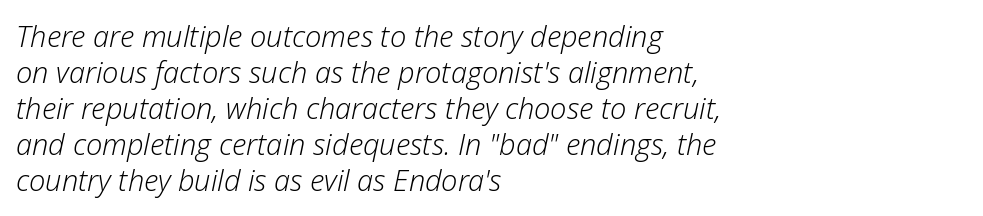
Q: Is the text bold? A: No.
Q: Is the text italic (slanted)? A: Yes, it leans right by about 12 degrees.
Q: Is the text underlined? A: No.
Q: How is the paragraph aligned? A: Left-aligned.
Q: Is the spacing between letters normal or unusually wide? A: Normal.
Q: Width (condensed, normal, or wide)? A: Normal.
Q: Stroke contrast? A: Low.
Q: x-height? A: Medium.
Q: Monospaced? A: No.
